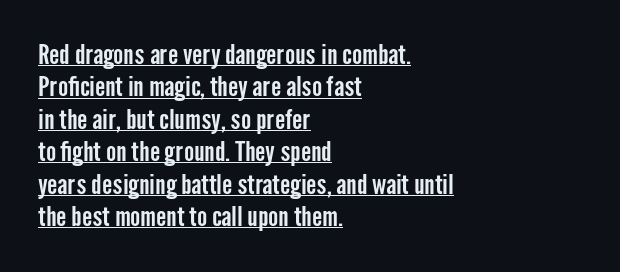
{"italic": "no", "underline": "yes", "align": "left", "line_spacing_ratio": 1.2, "letter_spacing": "normal", "letter_spacing_em": 0.0, "glyph_px": 27}
